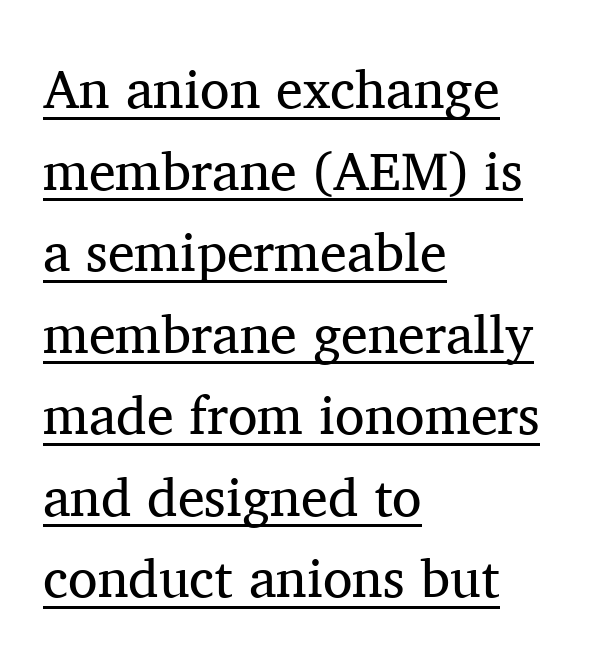
Q: Is the text bold? A: No.
Q: Is the text italic (slanted)? A: No, it is upright.
Q: Is the typeface a serif or a sans-serif typeface? A: Serif.
Q: Is the text underlined? A: Yes.
Q: How is the paragraph aligned? A: Left-aligned.
Q: Is the spacing between letters normal or unusually wide? A: Normal.
Q: Is the spacing between lines tight, normal or loose? A: Normal.
Q: Width (condensed, normal, or wide)? A: Normal.
Q: Stroke contrast? A: Medium.
Q: x-height? A: Medium.
Q: Monospaced? A: No.
